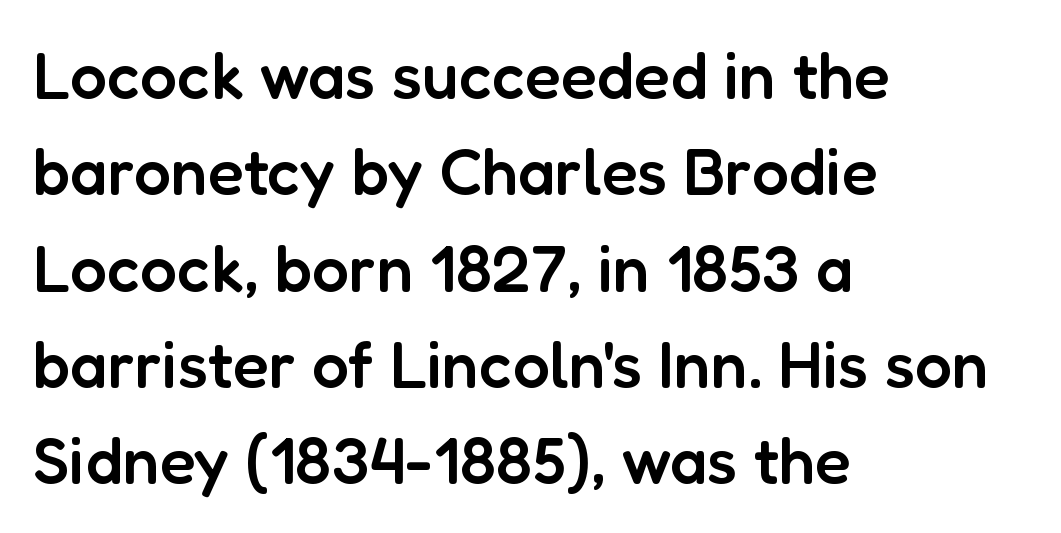
{"serif": "no", "italic": "no", "bold": "semi", "weight": "semibold", "width": "normal", "stroke_contrast": "low", "x_height": "medium", "monospaced": "no", "underline": "no", "align": "left", "line_spacing": "normal", "line_spacing_ratio": 1.46, "letter_spacing": "normal", "letter_spacing_em": 0.0, "glyph_px": 66}
